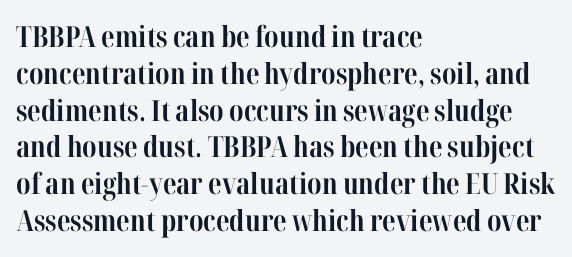
The image shows 29 px bold, condensed serif type, upright; set left-aligned, normal line spacing (1.27x), normal letter spacing, not underlined; high stroke contrast and a medium x-height.
